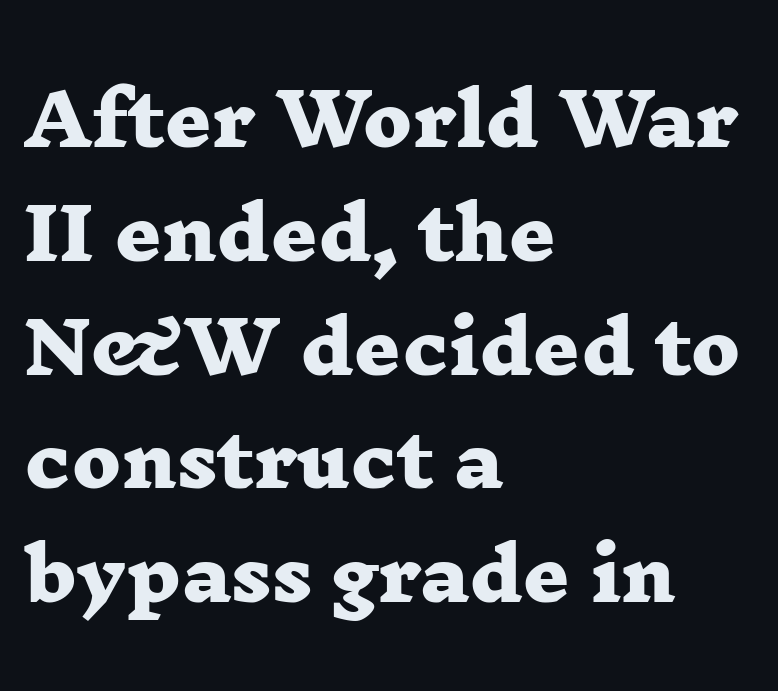
{"serif": "yes", "bold": "yes", "weight": "heavy", "width": "wide", "stroke_contrast": "low", "x_height": "medium", "monospaced": "no", "underline": "no", "align": "left", "line_spacing": "normal", "line_spacing_ratio": 1.58, "letter_spacing": "normal", "letter_spacing_em": 0.0, "glyph_px": 72}
